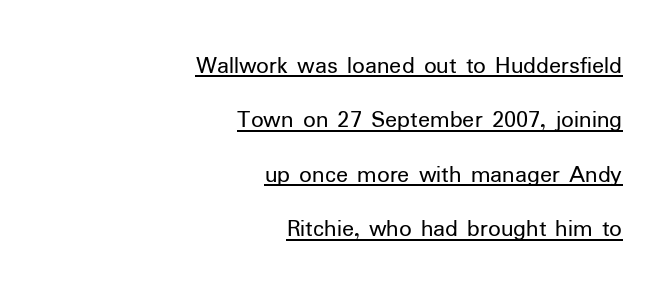
{"italic": "no", "bold": "no", "underline": "yes", "align": "right", "line_spacing": "loose", "line_spacing_ratio": 2.18, "letter_spacing": "normal", "letter_spacing_em": 0.0, "glyph_px": 25}
